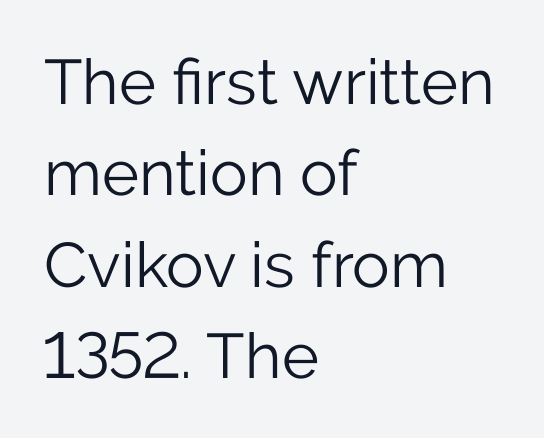
The image shows 63 px light sans-serif type, upright; set left-aligned, normal line spacing (1.45x), normal letter spacing, not underlined; low stroke contrast and a medium x-height.
